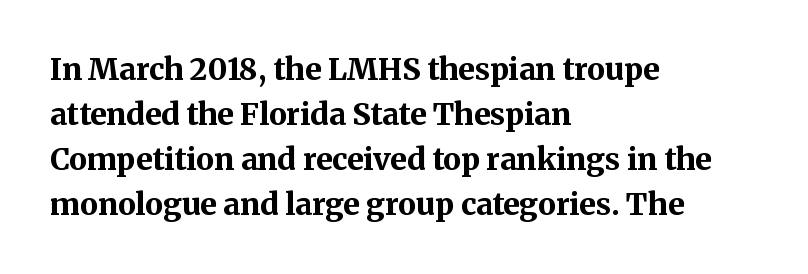
The image shows 30 px bold serif type, upright; set left-aligned, normal line spacing (1.5x), normal letter spacing, not underlined; medium stroke contrast and a medium x-height.
